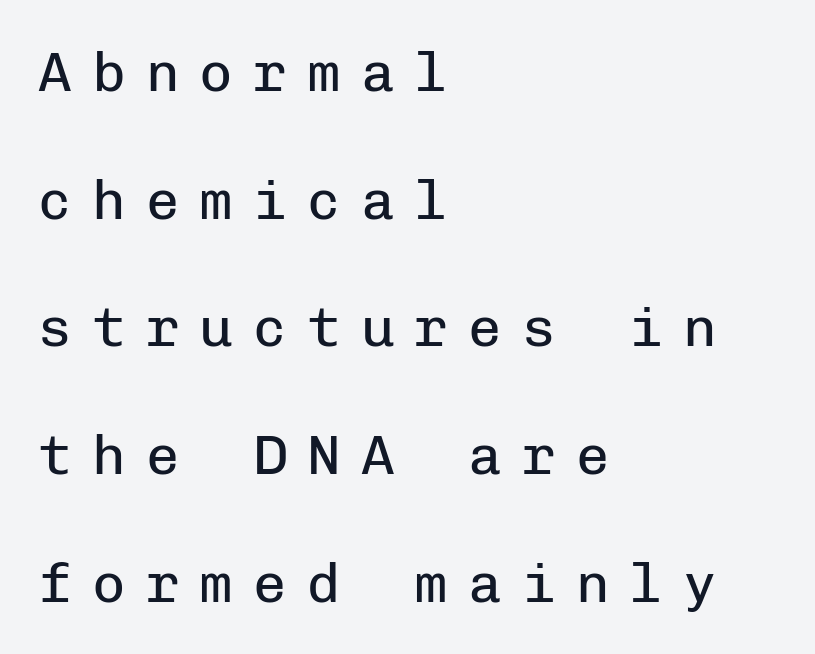
{"serif": "no", "italic": "no", "bold": "no", "weight": "regular", "width": "normal", "stroke_contrast": "low", "x_height": "medium", "monospaced": "yes", "underline": "no", "align": "left", "line_spacing": "loose", "line_spacing_ratio": 2.28, "letter_spacing": "wide", "letter_spacing_em": 0.36, "glyph_px": 56}
